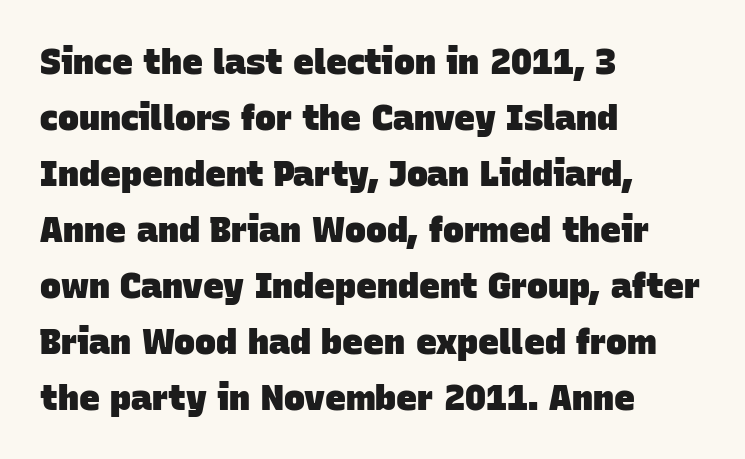
One glance says typical: line gaps are just what's usual. Each line starts at the same left margin while the right side varies. Every letter is thick-stroked: bold, no question. Standard letterfit; no display-style spreading of the glyphs.
